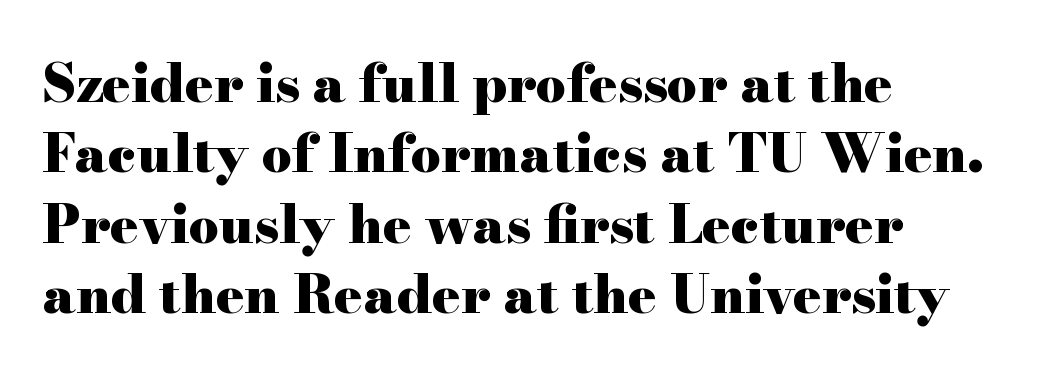
The image shows 53 px heavy, wide serif type, upright; set left-aligned, normal line spacing (1.33x), normal letter spacing, not underlined; high stroke contrast and a small x-height.
